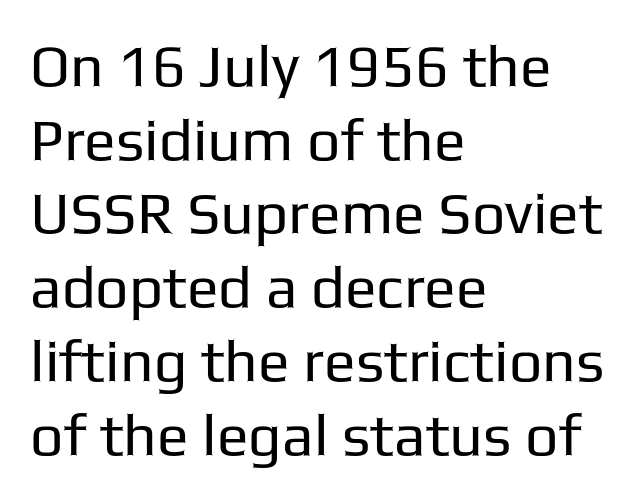
Q: Is the text bold? A: No.
Q: Is the text italic (slanted)? A: No, it is upright.
Q: Is the typeface a serif or a sans-serif typeface? A: Sans-serif.
Q: Is the text underlined? A: No.
Q: How is the paragraph aligned? A: Left-aligned.
Q: Is the spacing between letters normal or unusually wide? A: Normal.
Q: Is the spacing between lines tight, normal or loose? A: Normal.
Q: Width (condensed, normal, or wide)? A: Normal.
Q: Stroke contrast? A: Low.
Q: x-height? A: Medium.
Q: Monospaced? A: No.
